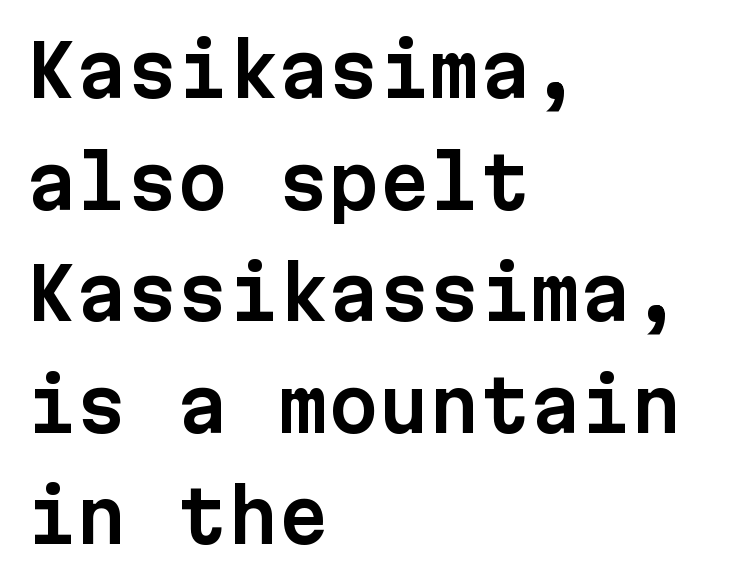
Q: Is the text italic (slanted)? A: No, it is upright.
Q: Is the typeface a serif or a sans-serif typeface? A: Sans-serif.
Q: Is the text underlined? A: No.
Q: How is the paragraph aligned? A: Left-aligned.
Q: Is the spacing between letters normal or unusually wide? A: Normal.
Q: Is the spacing between lines tight, normal or loose? A: Normal.
Q: Width (condensed, normal, or wide)? A: Normal.
Q: Stroke contrast? A: Low.
Q: x-height? A: Medium.
Q: Monospaced? A: Yes.
